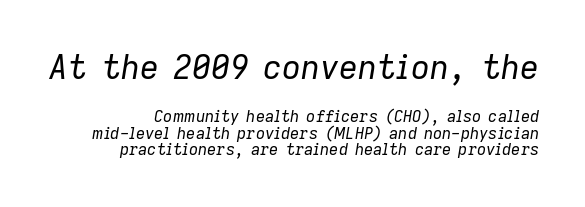
Q: Is the text bold? A: No.
Q: Is the text italic (slanted)? A: Yes, it leans right by about 9 degrees.
Q: Is the text underlined? A: No.
Q: Is the spacing between letters normal or unusually wide? A: Normal.
Q: Is the spacing between lines tight, normal or loose? A: Tight.
Q: Which block of text is set in a larger size, the first (top) or the second (bottom)? A: The first (top) one.
Q: Width (condensed, normal, or wide)? A: Normal.
Q: Stroke contrast? A: Low.
Q: x-height? A: Medium.
Q: Monospaced? A: No.
